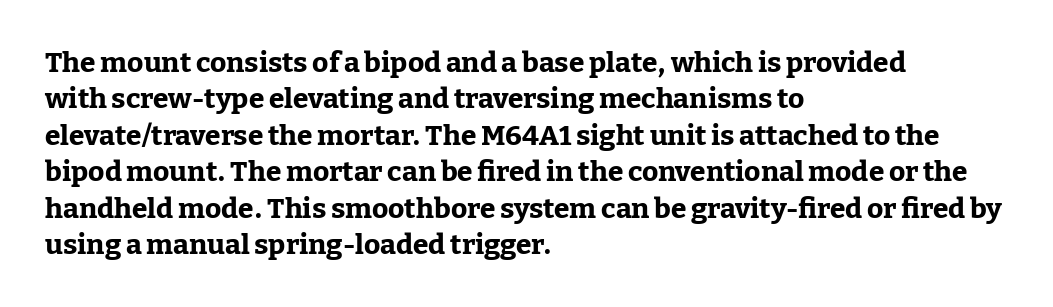
The image shows 28 px bold serif type, upright; set left-aligned, normal line spacing (1.3x), normal letter spacing, not underlined; low stroke contrast and a medium x-height.
